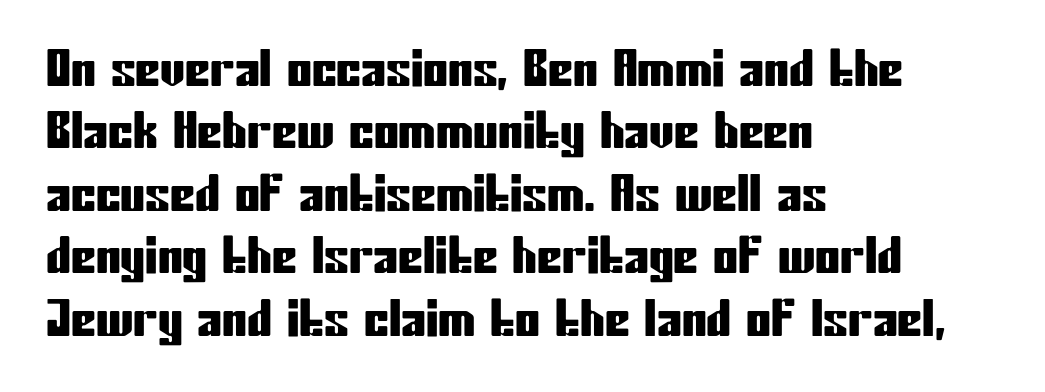
{"serif": "no", "italic": "no", "width": "condensed", "stroke_contrast": "low", "x_height": "medium", "monospaced": "no", "underline": "no", "align": "left", "line_spacing": "normal", "line_spacing_ratio": 1.25, "letter_spacing": "normal", "letter_spacing_em": 0.0, "glyph_px": 50}
